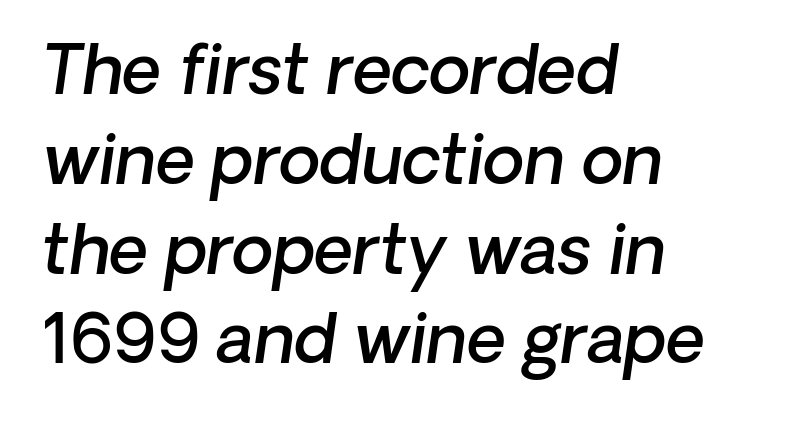
{"serif": "no", "bold": "semi", "weight": "semibold", "width": "normal", "stroke_contrast": "low", "x_height": "medium", "monospaced": "no", "underline": "no", "align": "left", "line_spacing": "normal", "line_spacing_ratio": 1.32, "letter_spacing": "normal", "letter_spacing_em": 0.0, "glyph_px": 68}
